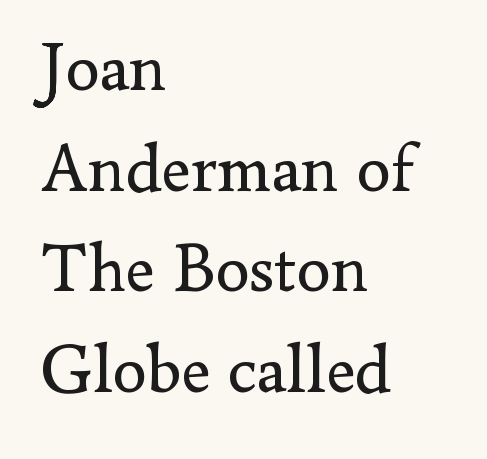
The axis of the letterforms is exactly vertical. This sample uses plain, unmodified letter spacing. Check where the strokes stop: tiny serifs finish them off. Visually the block forms a straight wall on the left and a jagged coastline on the right. The letters advance in unequal steps, a hallmark of proportional type.
